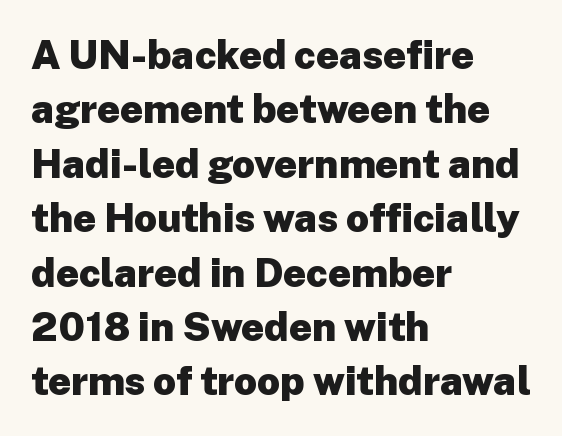
{"serif": "no", "italic": "no", "bold": "yes", "weight": "heavy", "width": "normal", "stroke_contrast": "low", "x_height": "medium", "monospaced": "no", "underline": "no", "align": "left", "line_spacing": "normal", "line_spacing_ratio": 1.36, "letter_spacing": "normal", "letter_spacing_em": 0.0, "glyph_px": 40}
